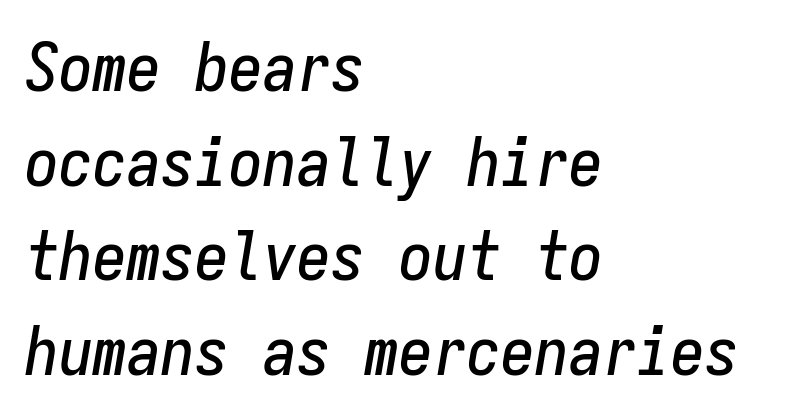
{"italic": "yes", "lean": "right", "slant_degrees": 9, "width": "condensed", "stroke_contrast": "low", "x_height": "medium", "monospaced": "yes", "underline": "no", "align": "left", "line_spacing": "normal", "line_spacing_ratio": 1.39, "letter_spacing": "normal", "letter_spacing_em": 0.0, "glyph_px": 68}
